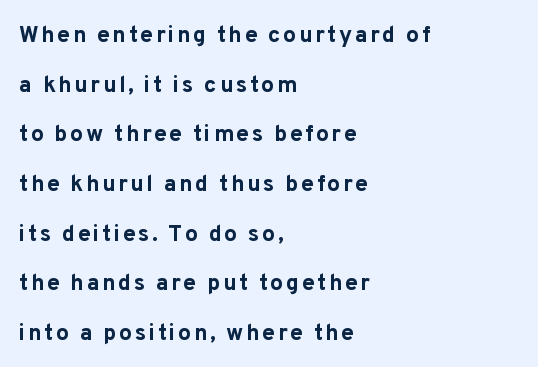
Q: Is the text bold? A: Yes.
Q: Is the text italic (slanted)? A: No, it is upright.
Q: Is the text underlined? A: No.
Q: How is the paragraph aligned? A: Left-aligned.
Q: Is the spacing between lines tight, normal or loose? A: Loose.
